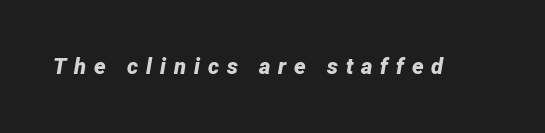
{"italic": "yes", "lean": "right", "slant_degrees": 12, "bold": "yes", "underline": "no", "letter_spacing": "wide", "letter_spacing_em": 0.36, "glyph_px": 22}
